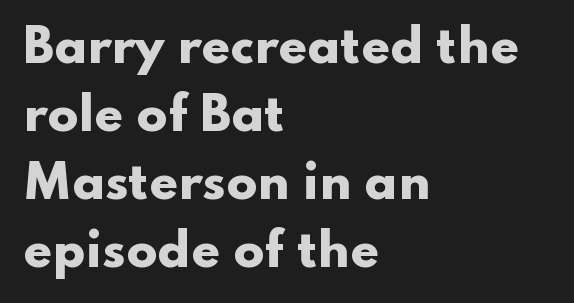
The image shows 46 px heavy, wide sans-serif type, upright; set left-aligned, normal line spacing (1.48x), normal letter spacing, not underlined; low stroke contrast and a small x-height.
